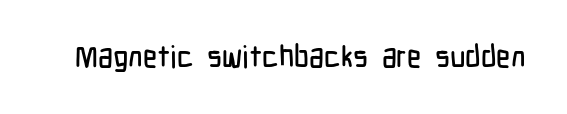
Is the letter spacing exaggerated? No — it looks like the ordinary default. Lines of text with bare space underneath. A typesetter would label this face a sans. Varying glyph widths throughout — classic text-font behaviour. Tall strokes in this sample are plumb rather than angled.
